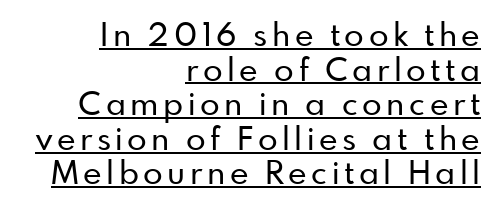
A typesetter would label this face a sans. The setting favours the right margin, as signatures and pull-quotes sometimes do. Is this a fixed-width face? No — the glyphs have proportional, varying widths. You can tell it's not italic because the verticals are truly vertical.
